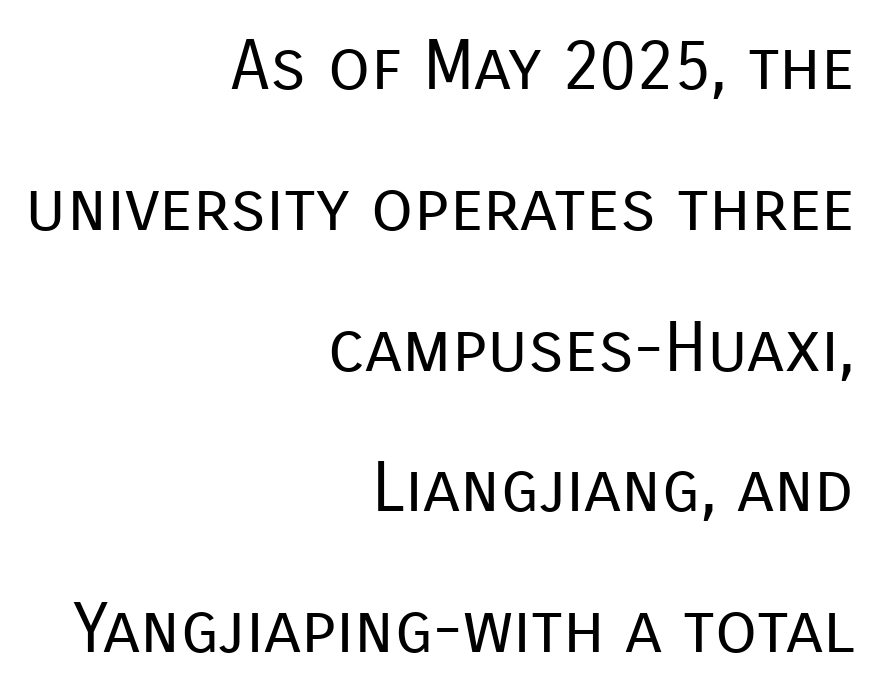
The image shows 69 px regular-weight sans-serif type, upright; set right-aligned, loose line spacing (2.04x), normal letter spacing, not underlined; low stroke contrast and a medium x-height.
